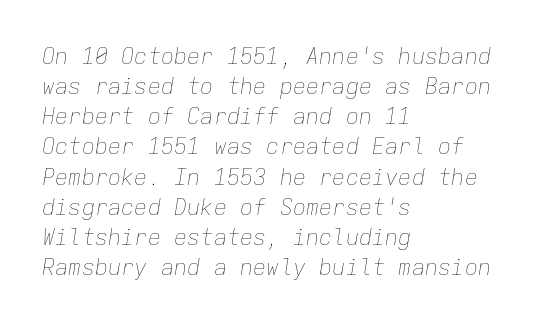
{"italic": "yes", "lean": "right", "slant_degrees": 9, "bold": "no", "underline": "no", "align": "left", "line_spacing": "normal", "line_spacing_ratio": 1.37, "letter_spacing": "normal", "letter_spacing_em": 0.0, "glyph_px": 22}
